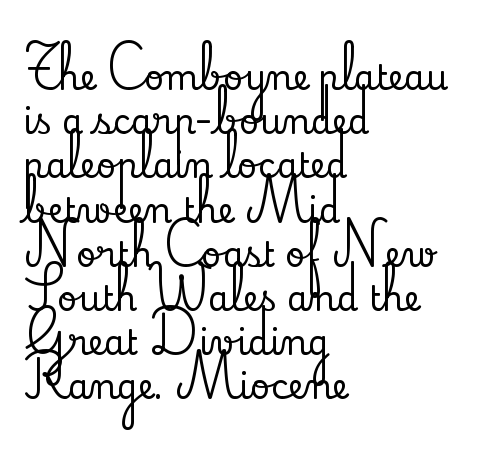
Each letter keeps its own natural width here, so spacing adapts to shape. This sample is left-justified, so line endings fall wherever the words run out. How are the letters spaced? Ordinarily, with no added tracking. Horizontal bands of white between lines are of average thickness.
